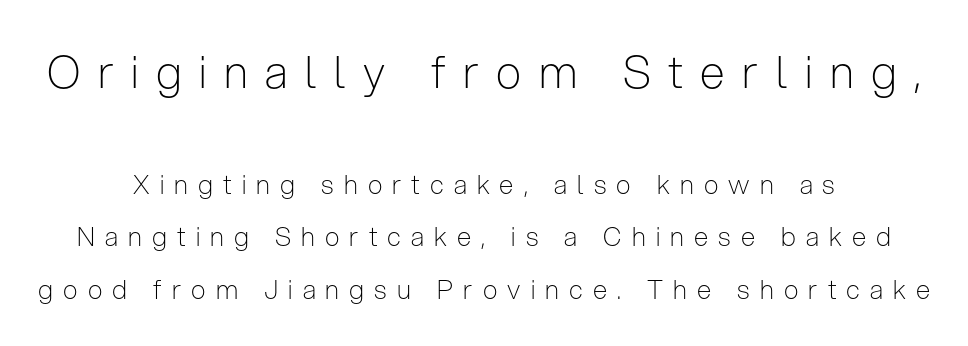
{"serif": "no", "italic": "no", "bold": "no", "weight": "light", "width": "condensed", "stroke_contrast": "low", "x_height": "medium", "monospaced": "no", "underline": "no", "align": "center", "line_spacing": "loose", "line_spacing_ratio": 2.02, "letter_spacing": "wide", "letter_spacing_em": 0.39, "larger_block": "first", "size_ratio": 1.73, "glyph_px": 45}
